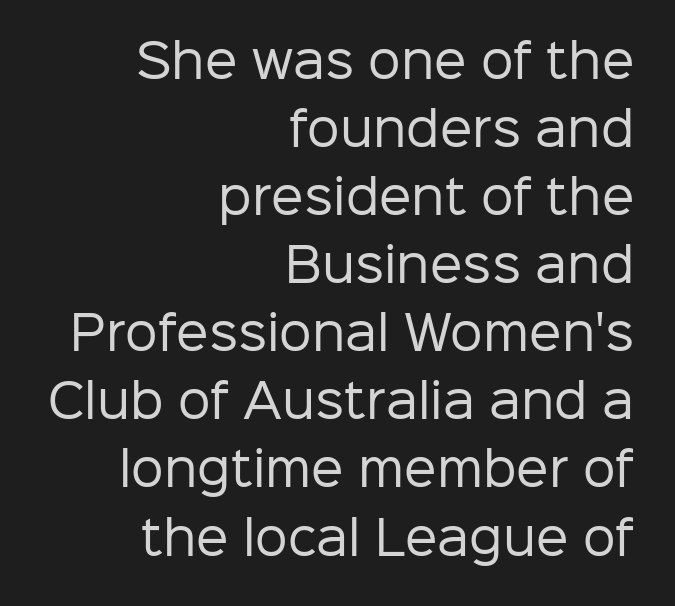
{"serif": "no", "italic": "no", "bold": "no", "weight": "regular", "width": "normal", "stroke_contrast": "low", "x_height": "medium", "monospaced": "no", "underline": "no", "align": "right", "line_spacing": "normal", "line_spacing_ratio": 1.48, "letter_spacing": "normal", "letter_spacing_em": 0.0, "glyph_px": 46}
